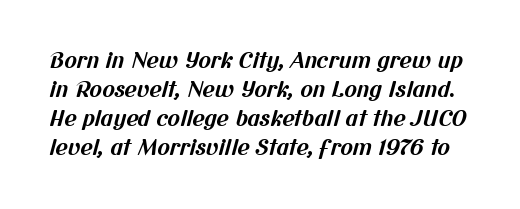
The image shows 21 px bold type; set normal line spacing (1.38x), normal letter spacing, not underlined.
